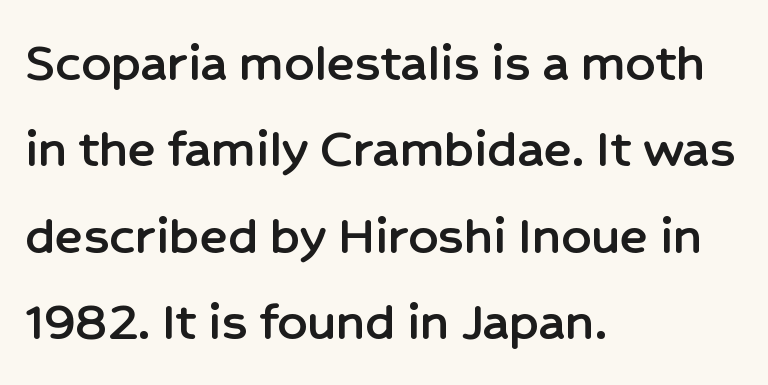
The image shows 58 px sans-serif type, upright; set left-aligned, normal line spacing (1.49x), normal letter spacing, not underlined; low stroke contrast and a medium x-height.
